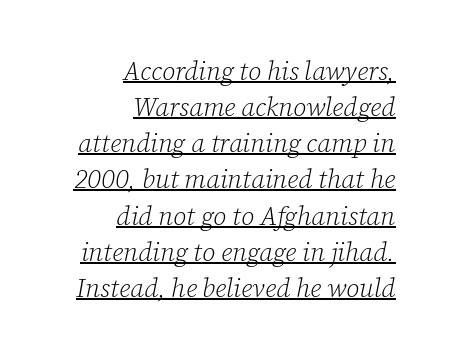
{"italic": "yes", "lean": "right", "slant_degrees": 12, "bold": "no", "underline": "yes", "align": "right", "line_spacing": "normal", "line_spacing_ratio": 1.39, "letter_spacing": "normal", "letter_spacing_em": 0.0, "glyph_px": 26}
